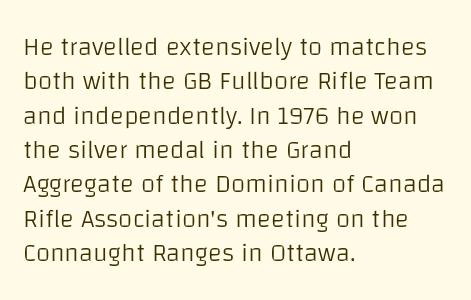
{"italic": "no", "bold": "no", "underline": "no", "align": "left", "line_spacing": "normal", "line_spacing_ratio": 1.32, "letter_spacing": "normal", "letter_spacing_em": 0.0, "glyph_px": 26}
